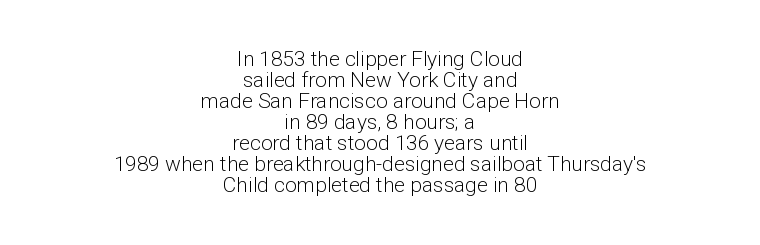
The image shows 21 px text type, upright; set centered, tight line spacing (1.0x), normal letter spacing, not underlined.
